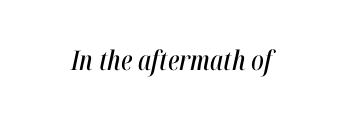
The image shows 27 px text type, italic (leaning right); set normal letter spacing, not underlined.
